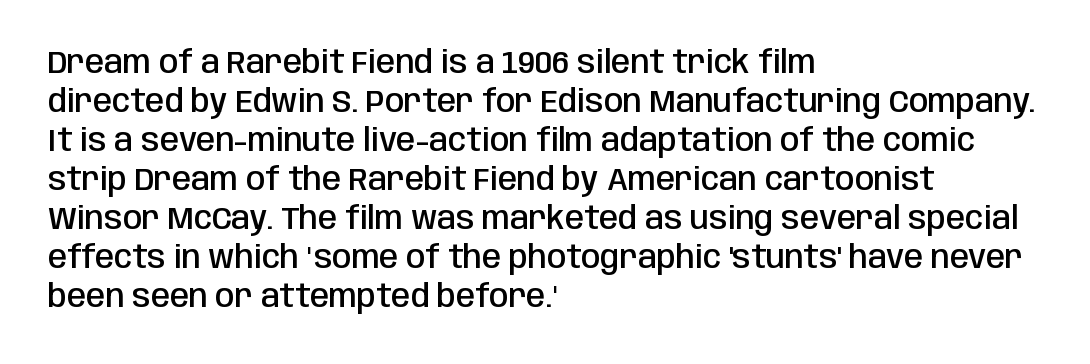
The image shows 31 px semibold, condensed sans-serif type, upright; set left-aligned, normal line spacing (1.26x), normal letter spacing, not underlined; low stroke contrast and a large x-height.
